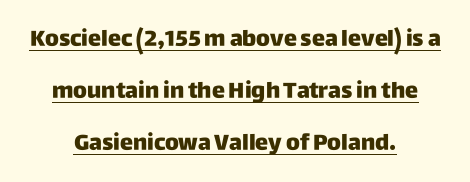
Q: Is the text bold? A: Yes.
Q: Is the text italic (slanted)? A: No, it is upright.
Q: Is the text underlined? A: Yes.
Q: How is the paragraph aligned? A: Centered.
Q: Is the spacing between letters normal or unusually wide? A: Normal.
Q: Is the spacing between lines tight, normal or loose? A: Loose.
